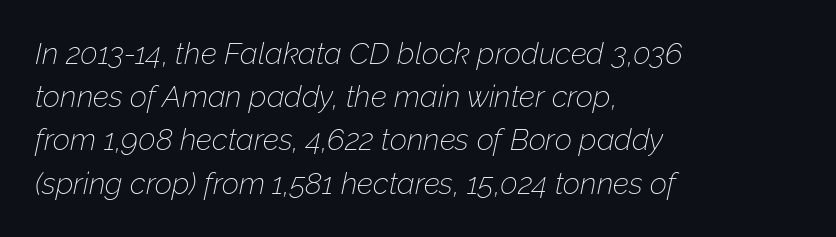
Q: Is the text bold? A: No.
Q: Is the text italic (slanted)? A: Yes, it leans right by about 12 degrees.
Q: Is the text underlined? A: No.
Q: How is the paragraph aligned? A: Left-aligned.
Q: Is the spacing between letters normal or unusually wide? A: Normal.
Q: Is the spacing between lines tight, normal or loose? A: Normal.
Q: Width (condensed, normal, or wide)? A: Normal.
Q: Stroke contrast? A: Low.
Q: x-height? A: Medium.
Q: Monospaced? A: No.
